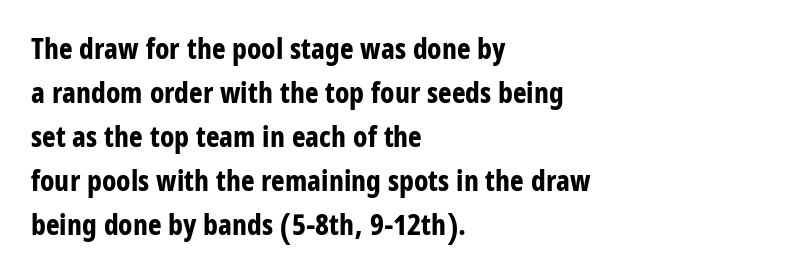
Q: Is the text bold? A: Yes.
Q: Is the text italic (slanted)? A: No, it is upright.
Q: Is the typeface a serif or a sans-serif typeface? A: Sans-serif.
Q: Is the text underlined? A: No.
Q: How is the paragraph aligned? A: Left-aligned.
Q: Is the spacing between letters normal or unusually wide? A: Normal.
Q: Is the spacing between lines tight, normal or loose? A: Normal.
Q: Width (condensed, normal, or wide)? A: Condensed.
Q: Stroke contrast? A: Low.
Q: x-height? A: Large.
Q: Monospaced? A: No.
